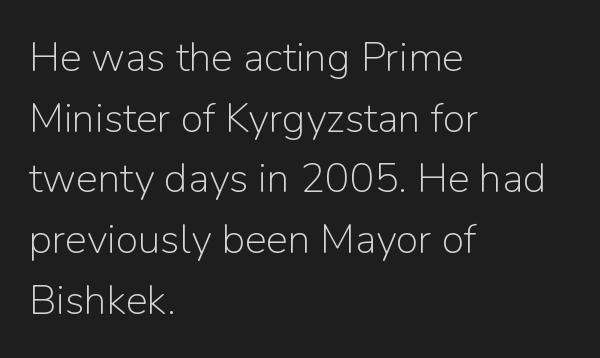
{"serif": "no", "italic": "no", "bold": "no", "weight": "light", "width": "normal", "stroke_contrast": "low", "x_height": "medium", "monospaced": "no", "underline": "no", "align": "left", "line_spacing": "normal", "line_spacing_ratio": 1.48, "letter_spacing": "normal", "letter_spacing_em": 0.0, "glyph_px": 41}
